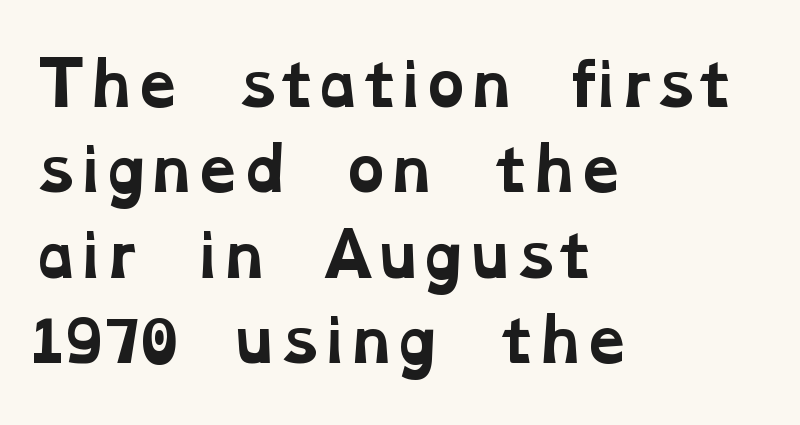
{"serif": "yes", "bold": "yes", "weight": "bold", "width": "wide", "stroke_contrast": "low", "x_height": "medium", "monospaced": "no", "underline": "no", "align": "left", "line_spacing": "normal", "line_spacing_ratio": 1.47, "letter_spacing": "normal", "letter_spacing_em": 0.0, "glyph_px": 58}
